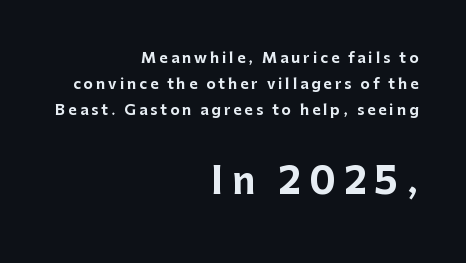
{"serif": "no", "italic": "no", "bold": "yes", "weight": "bold", "width": "normal", "stroke_contrast": "low", "x_height": "medium", "monospaced": "no", "underline": "no", "align": "right", "line_spacing_ratio": 1.87, "letter_spacing": "wide", "letter_spacing_em": 0.22, "larger_block": "second", "size_ratio": 2.57, "glyph_px": 36}
